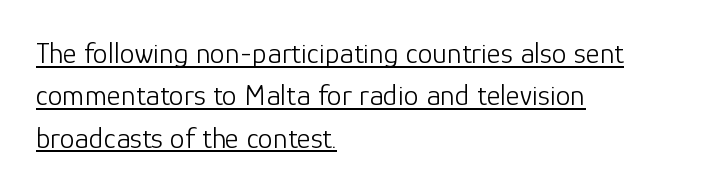
Q: Is the text bold? A: No.
Q: Is the text italic (slanted)? A: No, it is upright.
Q: Is the typeface a serif or a sans-serif typeface? A: Sans-serif.
Q: Is the text underlined? A: Yes.
Q: How is the paragraph aligned? A: Left-aligned.
Q: Is the spacing between letters normal or unusually wide? A: Normal.
Q: Is the spacing between lines tight, normal or loose? A: Normal.
Q: Width (condensed, normal, or wide)? A: Normal.
Q: Stroke contrast? A: Low.
Q: x-height? A: Medium.
Q: Monospaced? A: No.
